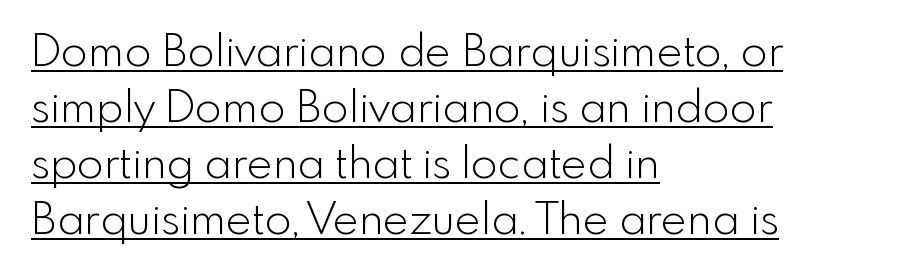
The glyphs in this specimen are sans serif. Think of a printed novel: that variable character pitch is what you see here. Every character sits straight up, as roman type does. These glyphs show unthickened strokes, regular width or finer.
